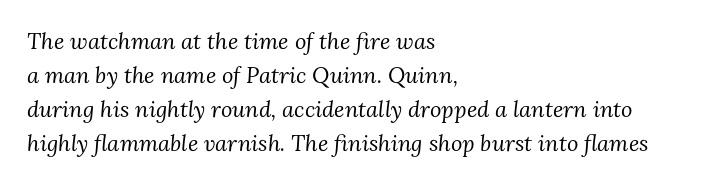
Q: Is the text bold? A: No.
Q: Is the text italic (slanted)? A: Yes, it leans right by about 3 degrees.
Q: Is the text underlined? A: No.
Q: How is the paragraph aligned? A: Left-aligned.
Q: Is the spacing between letters normal or unusually wide? A: Normal.
Q: Is the spacing between lines tight, normal or loose? A: Normal.
